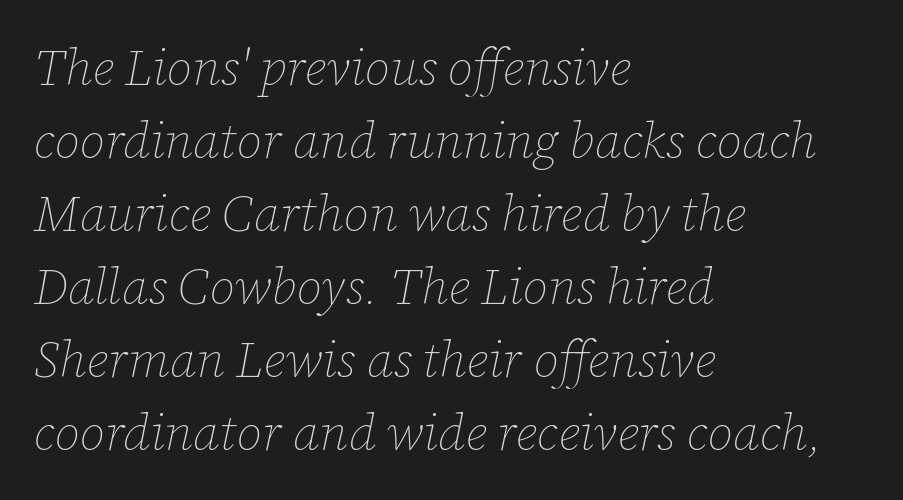
Glyph-to-glyph distance matches everyday printed text. Weight class: somewhere from thin through regular. This block has exactly the height ordinary leading produces. Underlining? Definitely not there. Varying glyph widths throughout — classic text-font behaviour.
